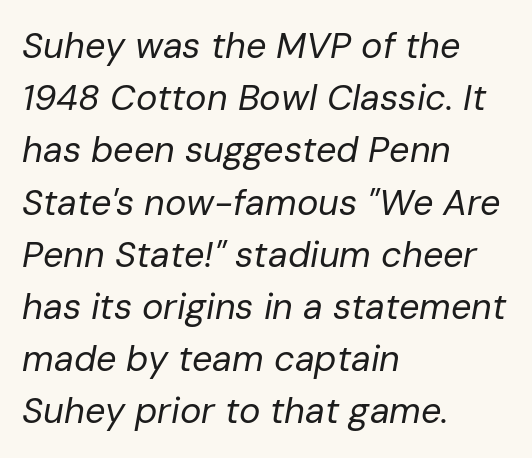
Q: Is the text bold? A: No.
Q: Is the text italic (slanted)? A: Yes, it leans right by about 10 degrees.
Q: Is the text underlined? A: No.
Q: How is the paragraph aligned? A: Left-aligned.
Q: Is the spacing between letters normal or unusually wide? A: Normal.
Q: Is the spacing between lines tight, normal or loose? A: Normal.
Q: Width (condensed, normal, or wide)? A: Normal.
Q: Stroke contrast? A: Low.
Q: x-height? A: Medium.
Q: Monospaced? A: No.
